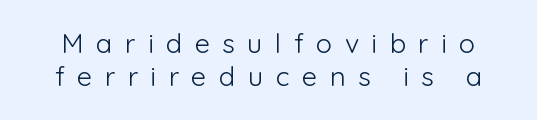
Q: Is the text bold? A: No.
Q: Is the text italic (slanted)? A: No, it is upright.
Q: Is the text underlined? A: No.
Q: Is the spacing between letters normal or unusually wide? A: Unusually wide.
